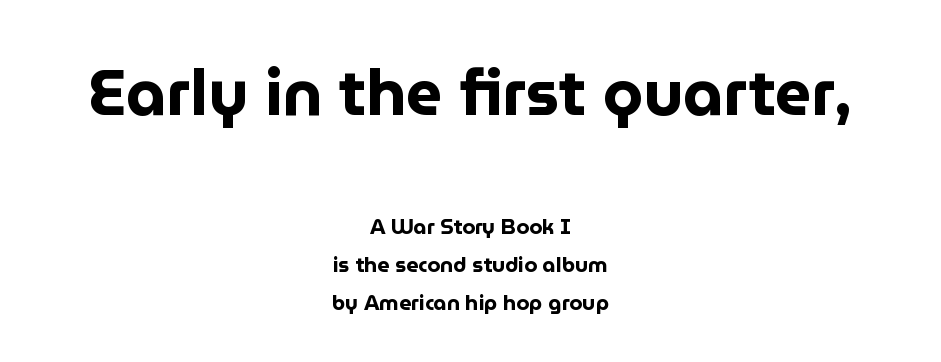
The image shows 64 px bold sans-serif type, upright; set centered, line spacing 1.82x, normal letter spacing, not underlined; the first (top) block is 3.05x larger; low stroke contrast and a medium x-height.
